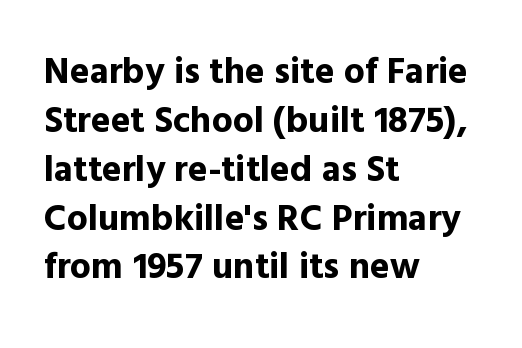
Q: Is the text bold? A: Yes.
Q: Is the text italic (slanted)? A: No, it is upright.
Q: Is the typeface a serif or a sans-serif typeface? A: Sans-serif.
Q: Is the text underlined? A: No.
Q: How is the paragraph aligned? A: Left-aligned.
Q: Is the spacing between letters normal or unusually wide? A: Normal.
Q: Is the spacing between lines tight, normal or loose? A: Normal.
Q: Width (condensed, normal, or wide)? A: Normal.
Q: x-height? A: Medium.
Q: Monospaced? A: No.
